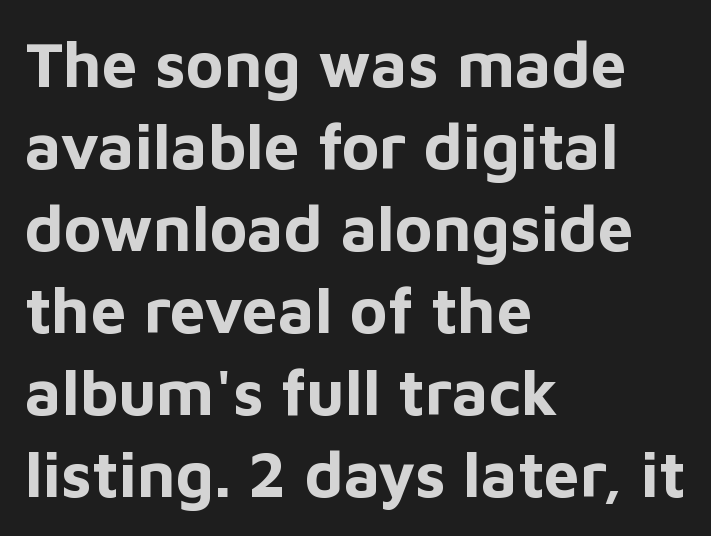
This sample has the flowing, uneven cadence of proportional lettering. The text was rendered using a sans face with plain stroke endings. Posture: upright roman. Heavy-handed strokes throughout: this text is bold. The lines are quadded left.
